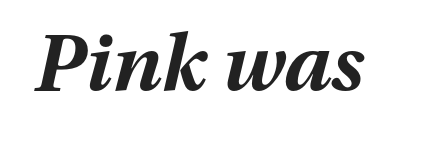
The image shows 78 px bold type, italic (leaning right); set normal letter spacing, not underlined; medium stroke contrast and a medium x-height.
